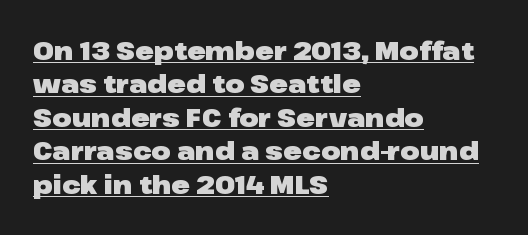
The image shows 25 px bold type, upright; set left-aligned, normal line spacing (1.34x), normal letter spacing, underlined.
